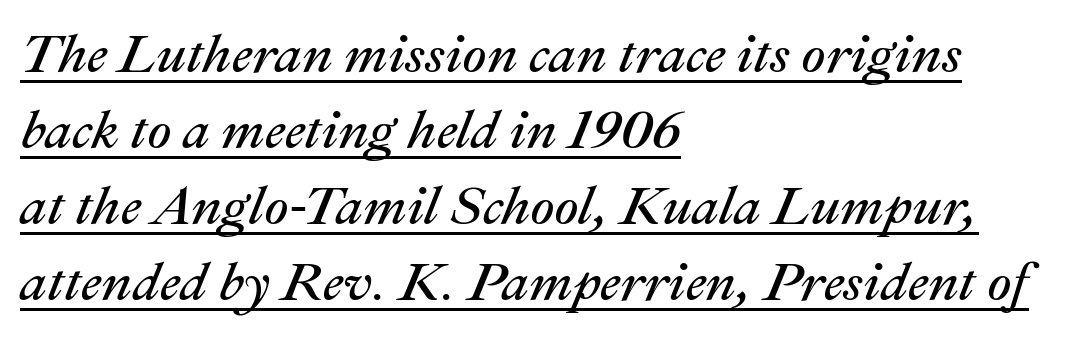
Here the designer chose a conventional face with non-uniform glyph widths. Notice how the passage keeps a crisp vertical edge on the left only. Honestly, the underline is the first thing you notice here. The typeface has the unassuming heft of standard copy or less.
